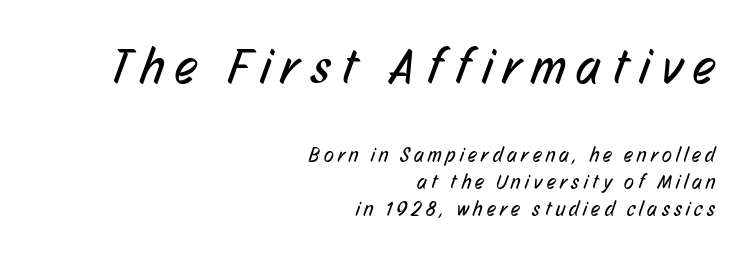
The image shows 50 px regular-weight, condensed sans-serif type; set right-aligned, normal line spacing (1.34x), unusually wide letter spacing (+0.22 em), not underlined; the first (top) block is 2.5x larger; low stroke contrast and a medium x-height.
